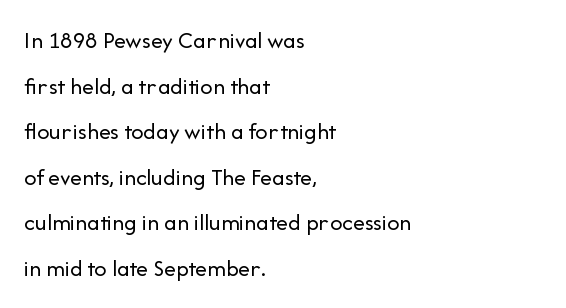
{"italic": "no", "bold": "no", "underline": "no", "align": "left", "line_spacing": "loose", "line_spacing_ratio": 1.9, "letter_spacing": "normal", "letter_spacing_em": 0.0, "glyph_px": 24}
